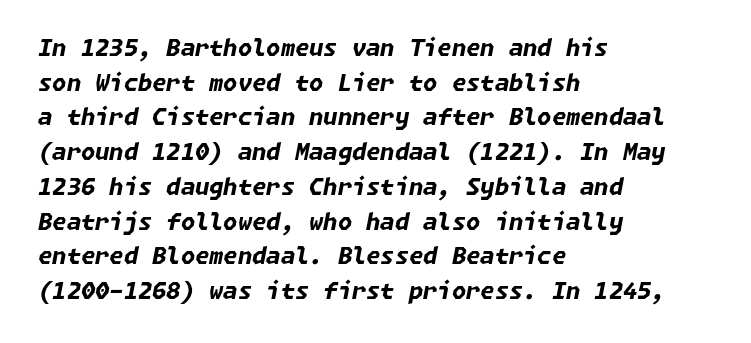
{"italic": "yes", "lean": "right", "slant_degrees": 11, "bold": "yes", "underline": "no", "align": "left", "line_spacing": "normal", "line_spacing_ratio": 1.51, "letter_spacing": "normal", "letter_spacing_em": 0.0, "glyph_px": 23}
